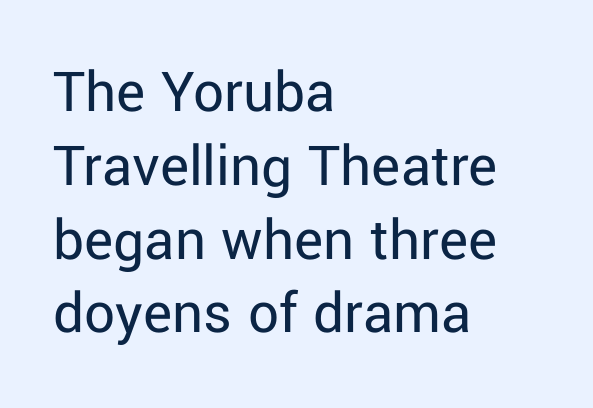
The image shows 61 px regular-weight sans-serif type, upright; set left-aligned, line spacing 1.21x, normal letter spacing, not underlined; low stroke contrast and a medium x-height.
